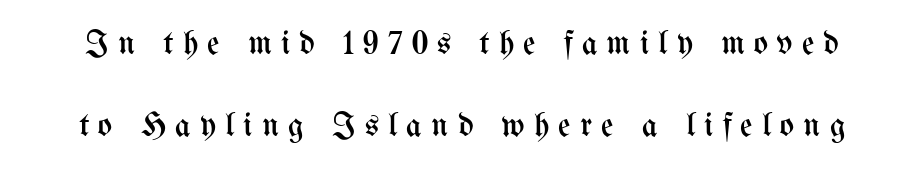
{"italic": "no", "bold": "no", "weight": "regular", "width": "condensed", "stroke_contrast": "medium", "x_height": "medium", "monospaced": "no", "underline": "no", "line_spacing": "loose", "line_spacing_ratio": 2.42, "letter_spacing": "wide", "letter_spacing_em": 0.27, "glyph_px": 34}
